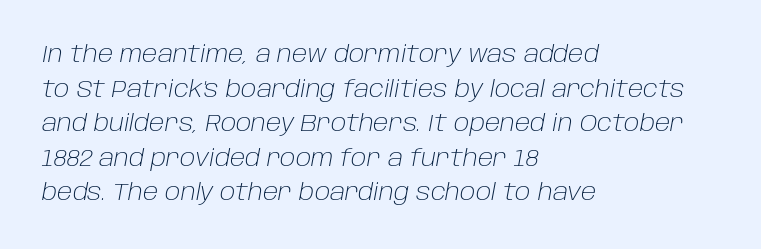
The face used here has a pronounced slope to its letters. Where is the straight margin? On the left. Regular leading. The font is comparable to plain body text, perhaps lighter.
